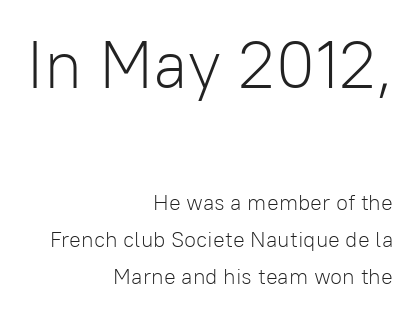
The image shows 67 px light sans-serif type, upright; set right-aligned, normal line spacing (1.69x), normal letter spacing, not underlined; the first (top) block is 3.05x larger; low stroke contrast and a medium x-height.
